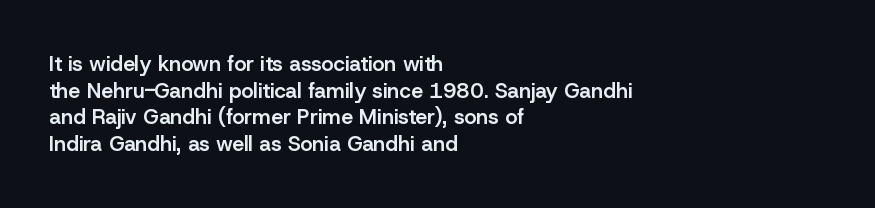
Q: Is the text bold? A: Semi-bold.
Q: Is the text italic (slanted)? A: No, it is upright.
Q: Is the text underlined? A: No.
Q: How is the paragraph aligned? A: Left-aligned.
Q: Is the spacing between letters normal or unusually wide? A: Normal.
Q: Is the spacing between lines tight, normal or loose? A: Normal.
